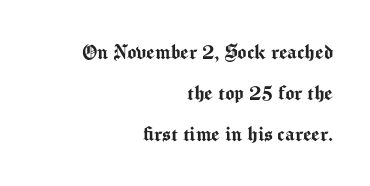
{"italic": "no", "underline": "no", "align": "right", "line_spacing_ratio": 1.71, "letter_spacing": "normal", "letter_spacing_em": 0.0, "glyph_px": 24}
